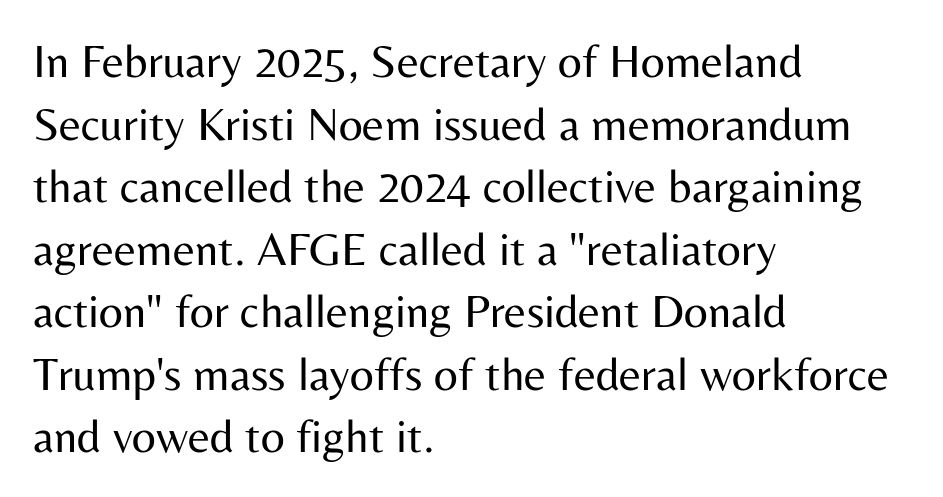
{"serif": "no", "italic": "no", "bold": "no", "weight": "regular", "width": "normal", "stroke_contrast": "medium", "x_height": "medium", "monospaced": "no", "underline": "no", "align": "left", "line_spacing": "normal", "line_spacing_ratio": 1.33, "letter_spacing": "normal", "letter_spacing_em": 0.0, "glyph_px": 47}
